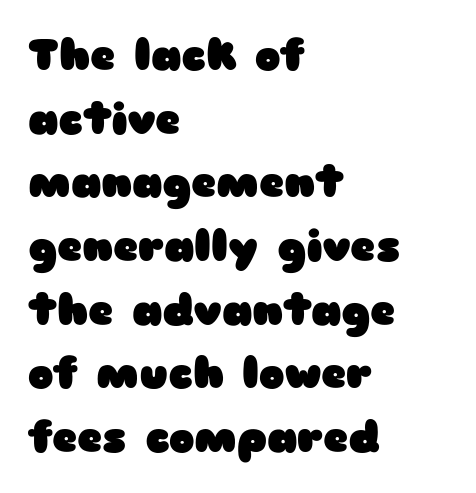
A typesetter would call this proportional, since set widths differ per character. Words appear dense and cohesive because spacing is normal. The type sits square on the baseline with zero lean. This is heavy type, rendered in bold.
